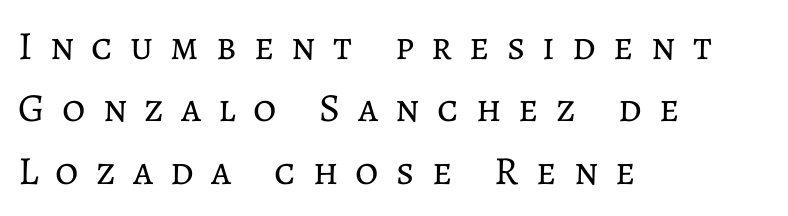
Q: Is the text bold? A: No.
Q: Is the text italic (slanted)? A: No, it is upright.
Q: Is the text underlined? A: No.
Q: How is the paragraph aligned? A: Left-aligned.
Q: Is the spacing between letters normal or unusually wide? A: Unusually wide.
Q: Is the spacing between lines tight, normal or loose? A: Normal.
Q: Width (condensed, normal, or wide)? A: Normal.
Q: Stroke contrast? A: Low.
Q: x-height? A: Medium.
Q: Monospaced? A: No.
